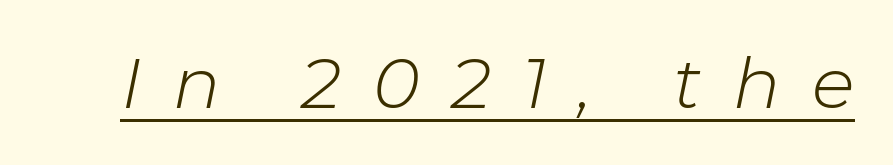
The face used here is proportionally spaced, like ordinary book or web type. The letters are slanted; this is an italic face. Characters follow at a spacing far wider than the type designer built in. The cut favours lightness, reaching ordinary text weight at its darkest. Check the space under the baseline: a stroke is drawn there.
